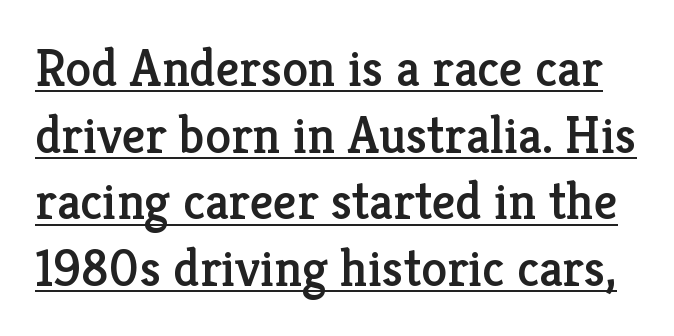
You can tell from the footed stems that serif type was used. No italicization has been applied; the sample stays upright. The rendering uses a moderate line-height, typical for paragraphs. Nobody touched the tracking dial on this one. The specimen includes a rule beneath the text block's lines.
